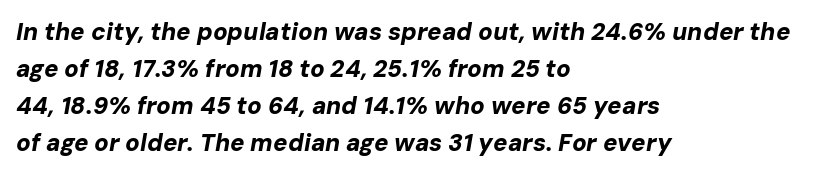
The image shows 24 px bold type, italic (leaning right); set left-aligned, normal line spacing (1.54x), normal letter spacing, not underlined.
